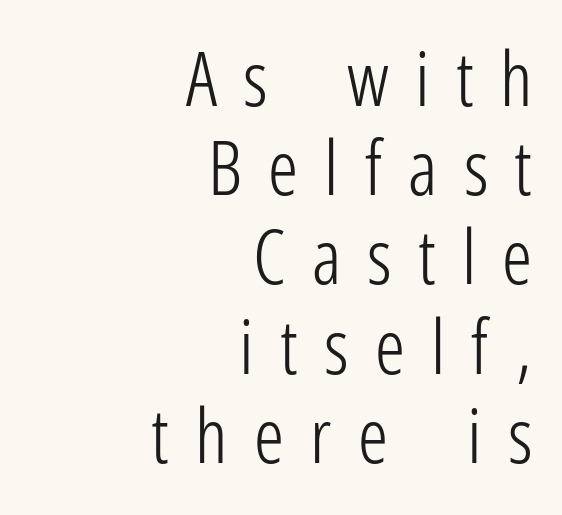
The rag falls on the left side of this text block. The characters are drawn with everyday or finer stroke widths. The letters stand straight up with perfectly vertical stems. A typesetter would call this proportional, since set widths differ per character.
